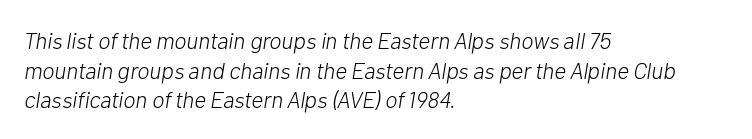
Q: Is the text bold? A: No.
Q: Is the text italic (slanted)? A: Yes, it leans right by about 10 degrees.
Q: Is the text underlined? A: No.
Q: How is the paragraph aligned? A: Left-aligned.
Q: Is the spacing between letters normal or unusually wide? A: Normal.
Q: Is the spacing between lines tight, normal or loose? A: Normal.
